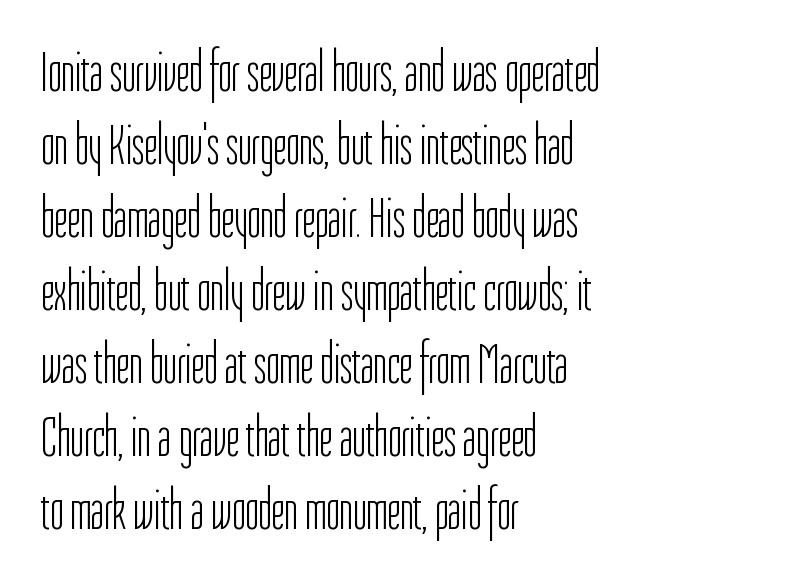
Q: Is the text bold? A: No.
Q: Is the text italic (slanted)? A: No, it is upright.
Q: Is the typeface a serif or a sans-serif typeface? A: Sans-serif.
Q: Is the text underlined? A: No.
Q: How is the paragraph aligned? A: Left-aligned.
Q: Is the spacing between letters normal or unusually wide? A: Normal.
Q: Is the spacing between lines tight, normal or loose? A: Normal.
Q: Width (condensed, normal, or wide)? A: Condensed.
Q: Stroke contrast? A: Low.
Q: x-height? A: Medium.
Q: Monospaced? A: No.
